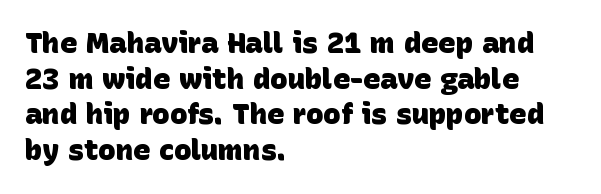
The image shows 29 px heavy sans-serif type; set left-aligned, line spacing 1.23x, normal letter spacing, not underlined; low stroke contrast and a large x-height.
